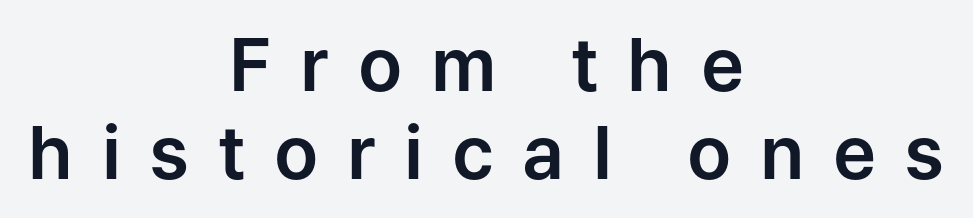
{"serif": "no", "italic": "no", "width": "normal", "stroke_contrast": "low", "x_height": "medium", "monospaced": "no", "underline": "no", "align": "center", "line_spacing_ratio": 1.21, "letter_spacing": "wide", "letter_spacing_em": 0.39, "glyph_px": 73}
